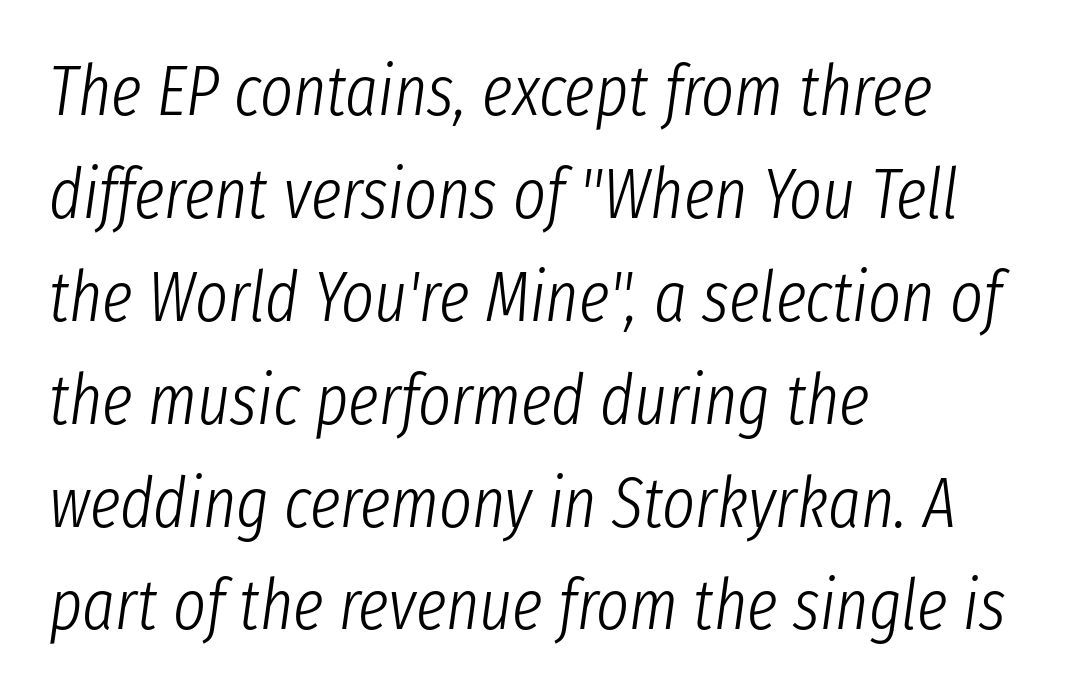
The image shows 70 px light, condensed type, italic (leaning right); set left-aligned, normal line spacing (1.47x), normal letter spacing, not underlined; low stroke contrast and a medium x-height.
